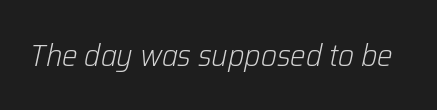
{"italic": "yes", "lean": "right", "slant_degrees": 12, "bold": "no", "weight": "light", "width": "normal", "stroke_contrast": "low", "x_height": "medium", "monospaced": "no", "underline": "no", "letter_spacing": "normal", "letter_spacing_em": 0.0, "glyph_px": 31}
